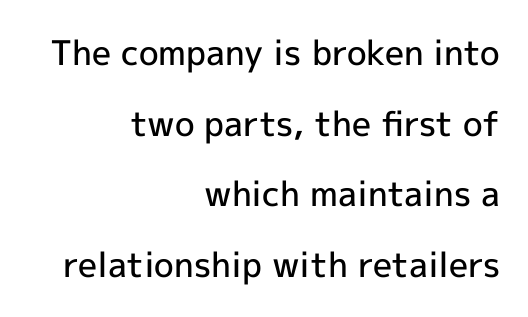
The passage shown has conventional tracking throughout. The specimen reads as upright at a glance. Leading is clearly above the norm, producing a sparse column. In terms of weight, the rendering is demibold, just under bold.
